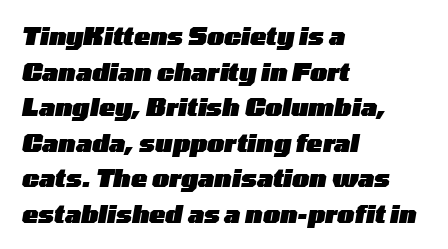
Q: Is the text bold? A: Yes.
Q: Is the text italic (slanted)? A: Yes, it leans right by about 10 degrees.
Q: Is the text underlined? A: No.
Q: How is the paragraph aligned? A: Left-aligned.
Q: Is the spacing between letters normal or unusually wide? A: Normal.
Q: Is the spacing between lines tight, normal or loose? A: Normal.
